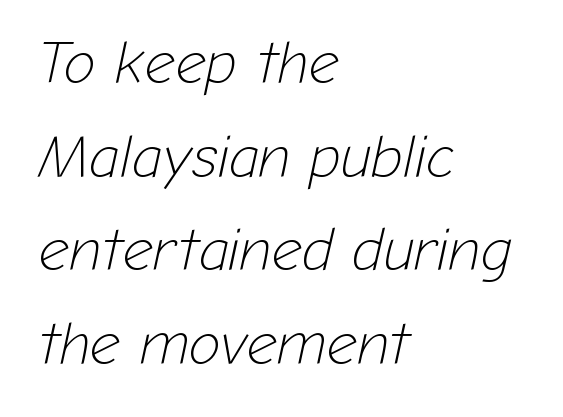
Observe the ordinary spacing: letters are neighbours, not strangers. Think of a printed novel: that variable character pitch is what you see here. Weight: regular or lighter. The zone under the glyphs is completely vacant. Notice how the stems are inclined rather than vertical — that's the hallmark of italics.
